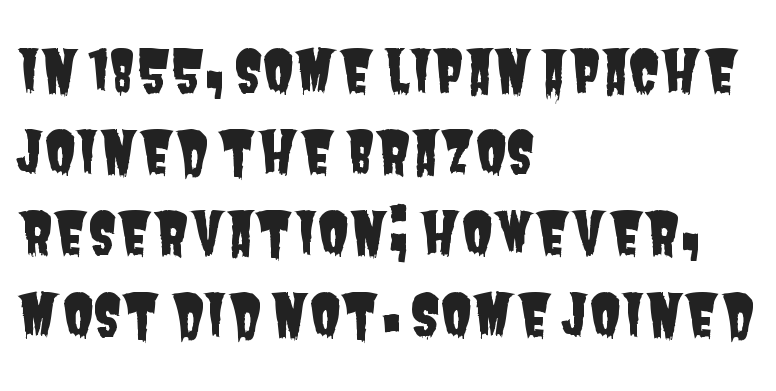
The image shows 58 px condensed sans-serif type; set left-aligned, normal line spacing (1.4x), normal letter spacing, not underlined; low stroke contrast and a large x-height.
